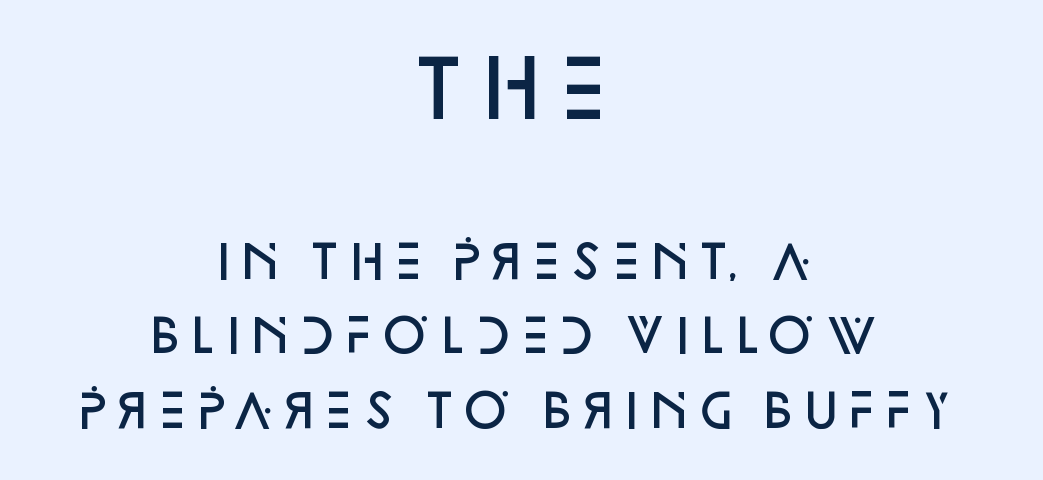
{"serif": "no", "italic": "no", "bold": "semi", "weight": "semibold", "width": "normal", "stroke_contrast": "low", "x_height": "large", "monospaced": "no", "underline": "no", "align": "center", "line_spacing": "normal", "line_spacing_ratio": 1.65, "letter_spacing": "normal", "letter_spacing_em": 0.0, "larger_block": "first", "size_ratio": 1.73, "glyph_px": 78}
